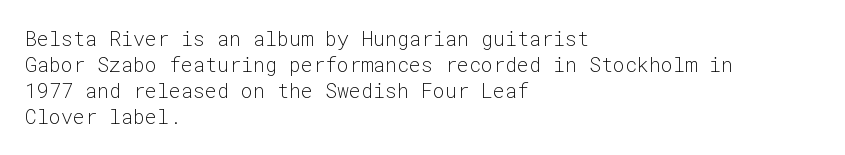
The image shows 20 px text type, upright; set left-aligned, normal line spacing (1.3x), normal letter spacing, not underlined.
